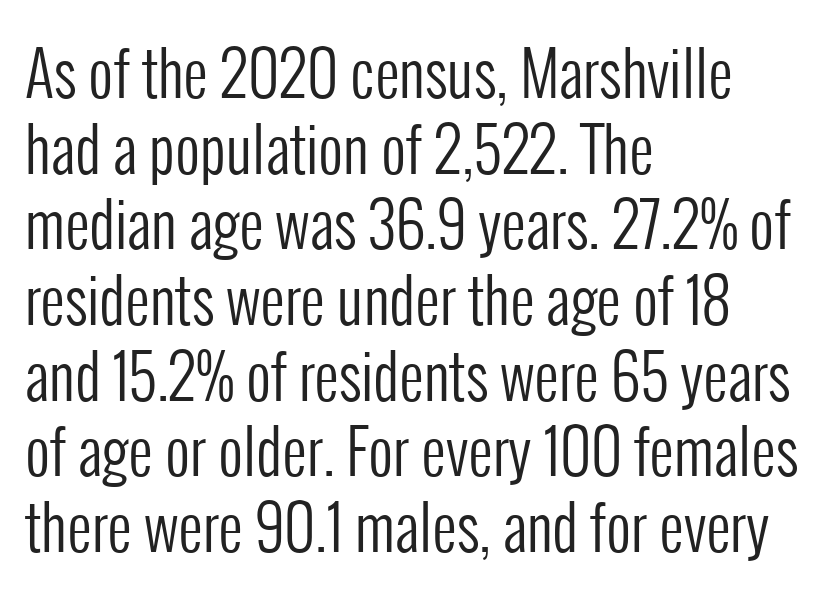
Q: Is the text bold? A: No.
Q: Is the text italic (slanted)? A: No, it is upright.
Q: Is the typeface a serif or a sans-serif typeface? A: Sans-serif.
Q: Is the text underlined? A: No.
Q: How is the paragraph aligned? A: Left-aligned.
Q: Is the spacing between letters normal or unusually wide? A: Normal.
Q: Width (condensed, normal, or wide)? A: Condensed.
Q: Stroke contrast? A: Low.
Q: x-height? A: Medium.
Q: Monospaced? A: No.
